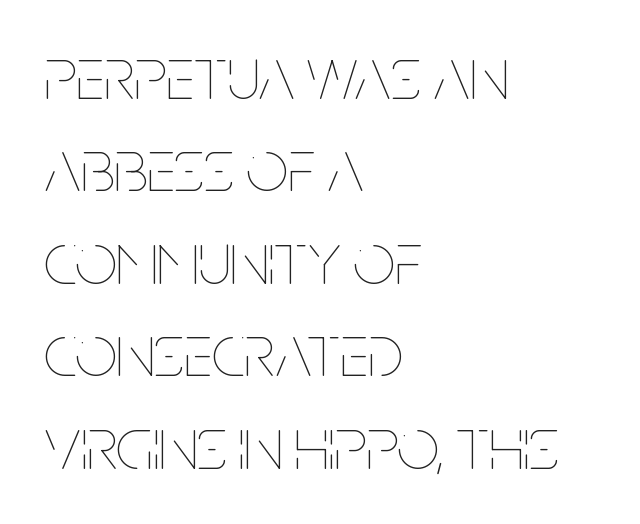
The image shows 74 px thin, condensed type, upright; set left-aligned, normal line spacing (1.25x), normal letter spacing, not underlined; low stroke contrast and a large x-height.
